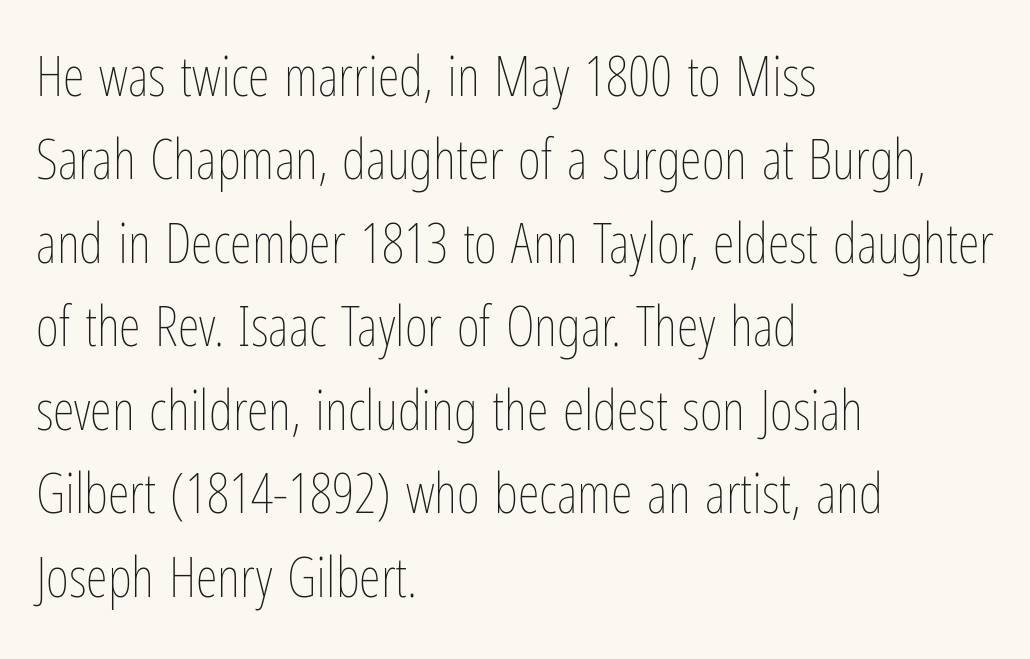
The image shows 56 px thin, condensed type, upright; set left-aligned, normal line spacing (1.49x), normal letter spacing, not underlined; low stroke contrast and a medium x-height.
